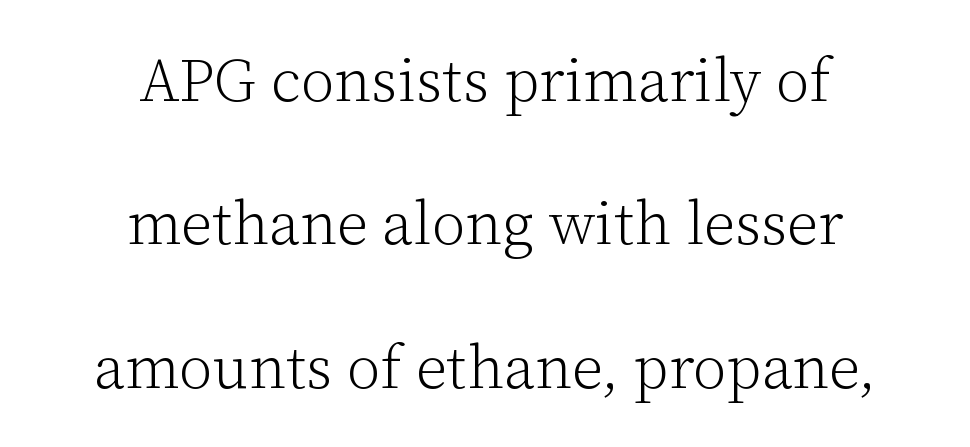
The image shows 60 px light serif type, upright; set centered, loose line spacing (2.39x), normal letter spacing, not underlined; low stroke contrast and a medium x-height.
